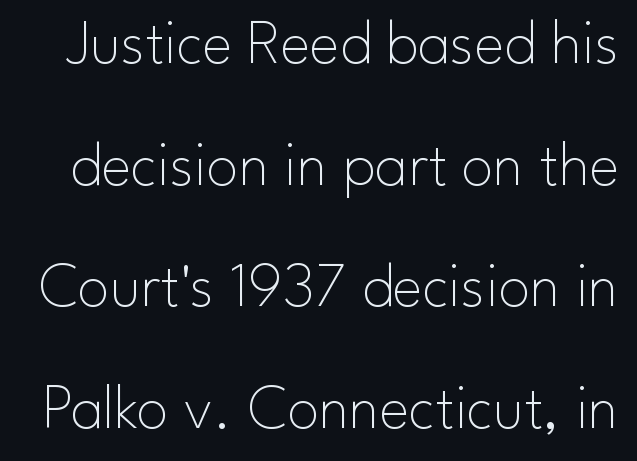
The cut favours lightness, reaching ordinary text weight at its darkest. Italic: no, the glyphs are upright roman. The passage shown is typeset with a sans-serif family. These lines are rendered in a variable-pitch font. What's the leading like? Stretched, with rows far apart. Tracking here is standard; glyphs follow each other at the usual distance.
